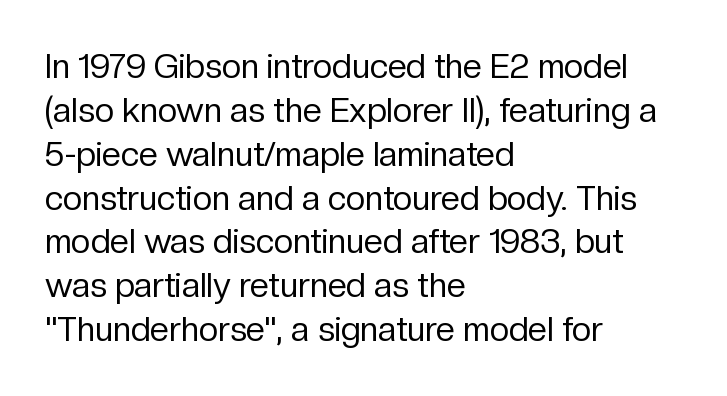
The image shows 34 px regular-weight sans-serif type, upright; set left-aligned, normal line spacing (1.29x), normal letter spacing, not underlined; low stroke contrast and a medium x-height.
